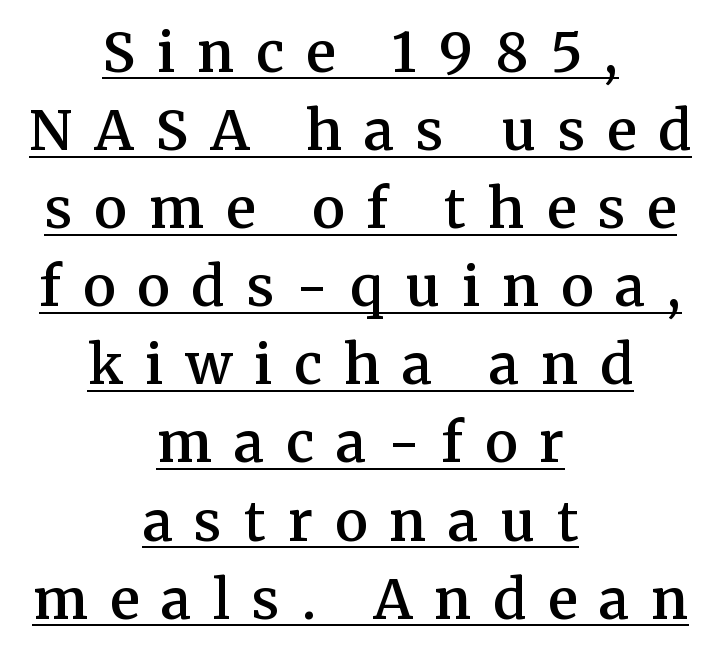
Q: Is the text bold? A: Semi-bold.
Q: Is the text italic (slanted)? A: No, it is upright.
Q: Is the typeface a serif or a sans-serif typeface? A: Serif.
Q: Is the text underlined? A: Yes.
Q: How is the paragraph aligned? A: Centered.
Q: Is the spacing between letters normal or unusually wide? A: Unusually wide.
Q: Is the spacing between lines tight, normal or loose? A: Normal.
Q: Width (condensed, normal, or wide)? A: Normal.
Q: Stroke contrast? A: Medium.
Q: x-height? A: Medium.
Q: Monospaced? A: No.
